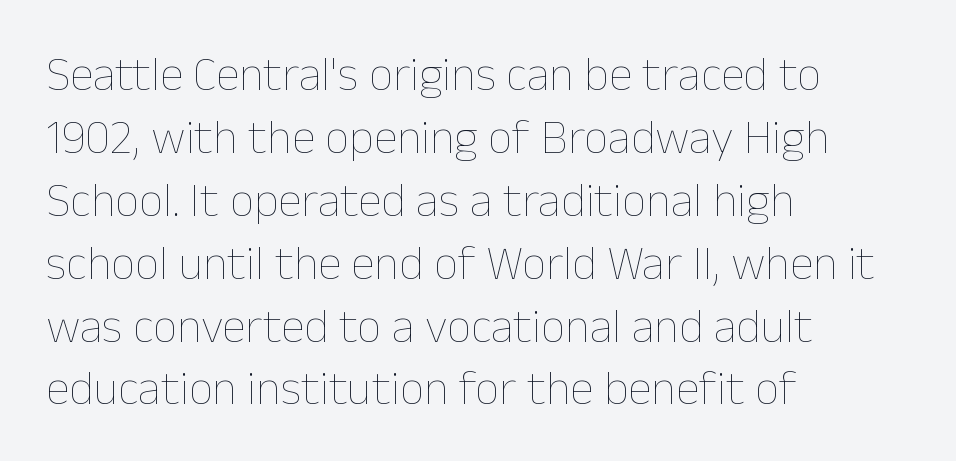
No word sits above an underline. Do the characters align in a grid? No, the font is proportional. The font's upright variant was chosen for this text. You could call the tracking neutral — neither tight nor loose. Regarding leading, the lines here are spaced in the standard way.
